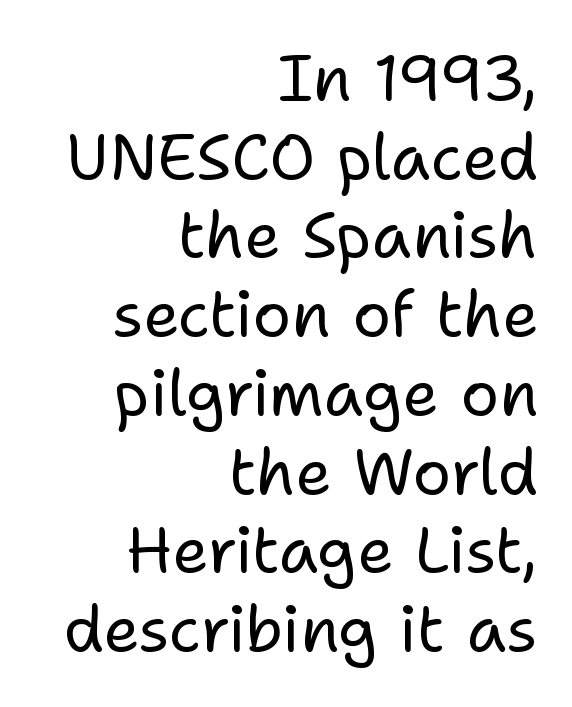
{"serif": "no", "italic": "no", "bold": "no", "weight": "regular", "width": "normal", "stroke_contrast": "low", "x_height": "medium", "monospaced": "no", "underline": "no", "align": "right", "line_spacing_ratio": 1.23, "letter_spacing": "normal", "letter_spacing_em": 0.0, "glyph_px": 64}
